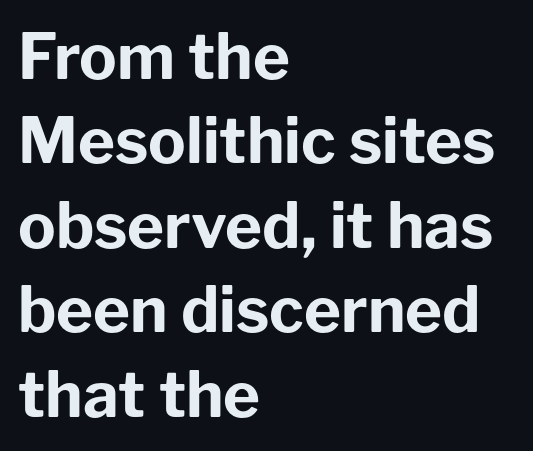
Q: Is the text bold? A: Yes.
Q: Is the text italic (slanted)? A: No, it is upright.
Q: Is the typeface a serif or a sans-serif typeface? A: Sans-serif.
Q: Is the text underlined? A: No.
Q: How is the paragraph aligned? A: Left-aligned.
Q: Is the spacing between letters normal or unusually wide? A: Normal.
Q: Is the spacing between lines tight, normal or loose? A: Normal.
Q: Width (condensed, normal, or wide)? A: Normal.
Q: Stroke contrast? A: Low.
Q: x-height? A: Medium.
Q: Monospaced? A: No.
